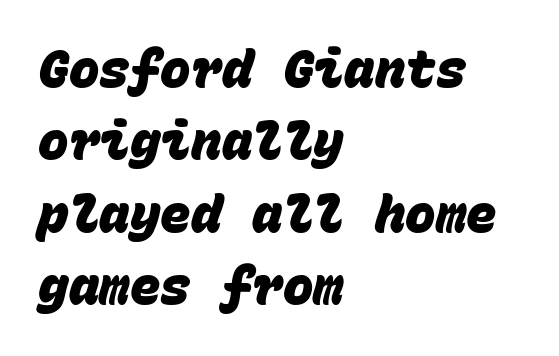
Q: Is the text bold? A: Yes.
Q: Is the typeface a serif or a sans-serif typeface? A: Sans-serif.
Q: Is the text underlined? A: No.
Q: How is the paragraph aligned? A: Left-aligned.
Q: Is the spacing between letters normal or unusually wide? A: Normal.
Q: Is the spacing between lines tight, normal or loose? A: Normal.
Q: Width (condensed, normal, or wide)? A: Normal.
Q: Stroke contrast? A: Low.
Q: x-height? A: Large.
Q: Monospaced? A: Yes.
